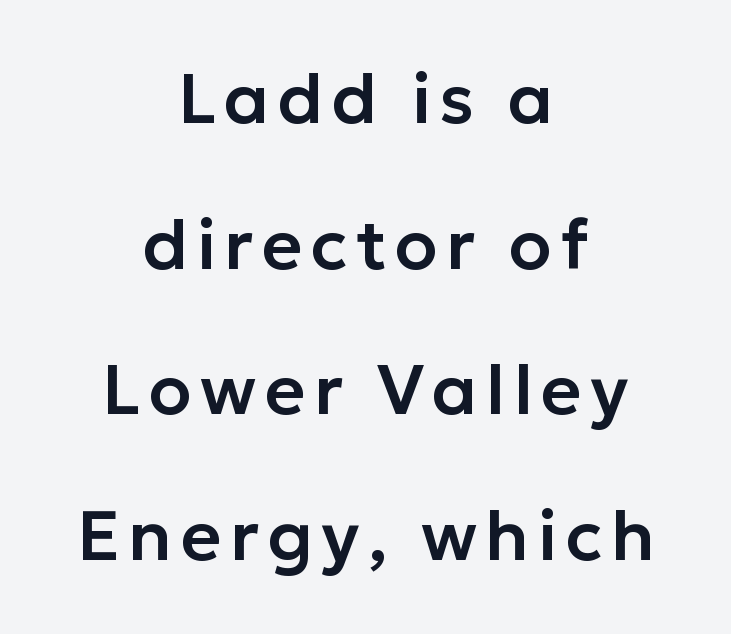
This sample uses a sans-serif face. Each line is balanced around a shared central axis. This sample has the flowing, uneven cadence of proportional lettering. Rule under the text: the space is simply empty. Posture: vertical.
